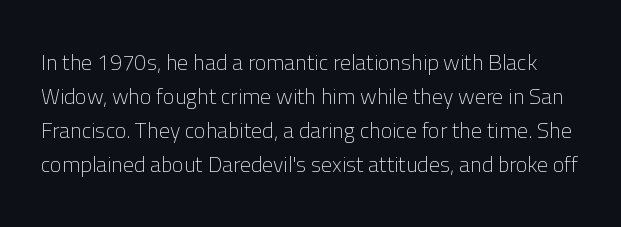
The image shows 22 px text type, upright; set normal line spacing (1.55x), normal letter spacing, not underlined.
